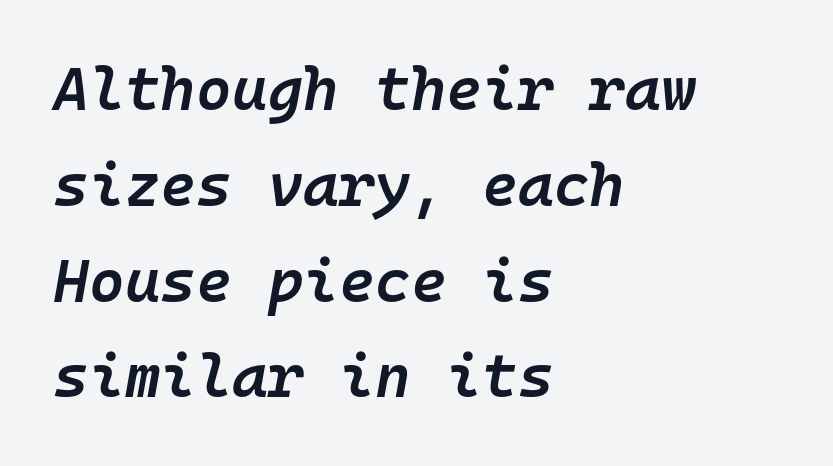
When letters slant like this, we call the style italic. Horizontal bands of white between lines are of average thickness. The baseline area is clear. Every row of glyphs begins at an identical x-position on the left. This sample has the even, mechanical cadence of fixed-width lettering.
